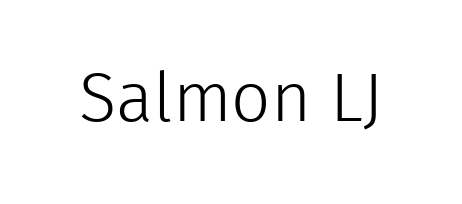
{"serif": "no", "italic": "no", "bold": "no", "weight": "light", "width": "normal", "x_height": "medium", "monospaced": "no", "underline": "no", "letter_spacing": "normal", "letter_spacing_em": 0.0, "glyph_px": 69}
